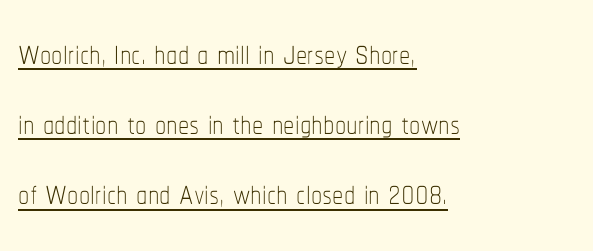
Character widths vary here, with narrow letters taking less room than wide ones. Letters have the restrained weight of plain body copy at most. The specimen includes a rule beneath the text block's lines. Left-aligned paragraph, ragged on the right.
